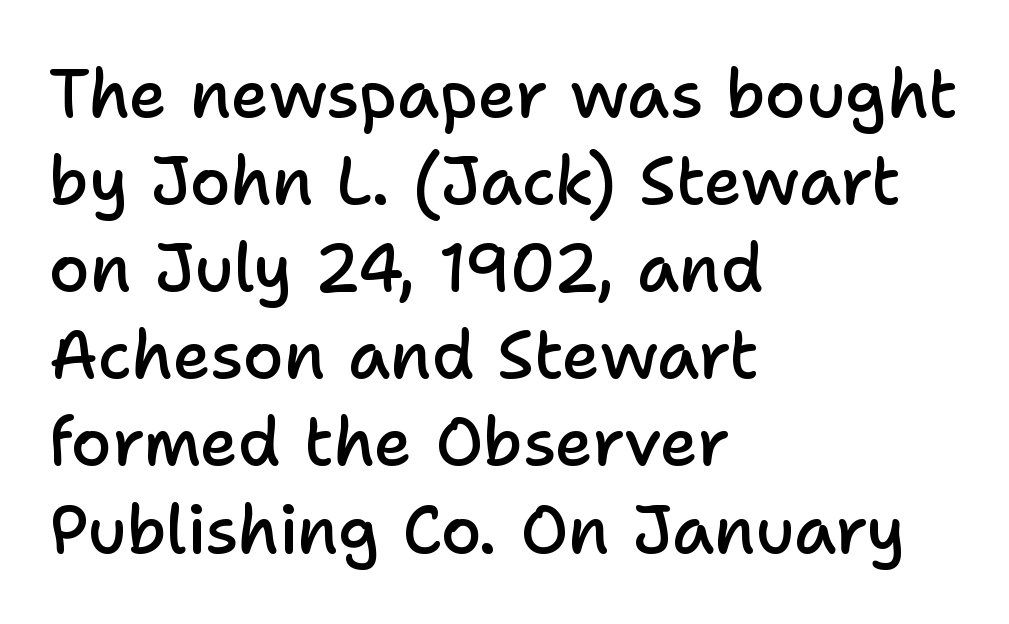
The image shows 66 px semibold sans-serif type, upright; set left-aligned, normal line spacing (1.32x), normal letter spacing, not underlined; low stroke contrast and a medium x-height.
